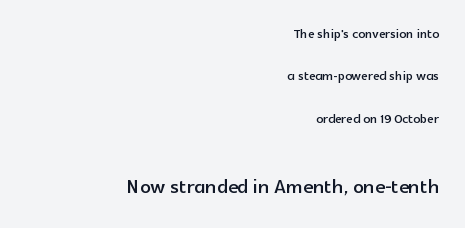
The image shows 26 px text type, upright; set right-aligned, loose line spacing (2.5x), normal letter spacing, not underlined; the second (bottom) block is 1.53x larger.
